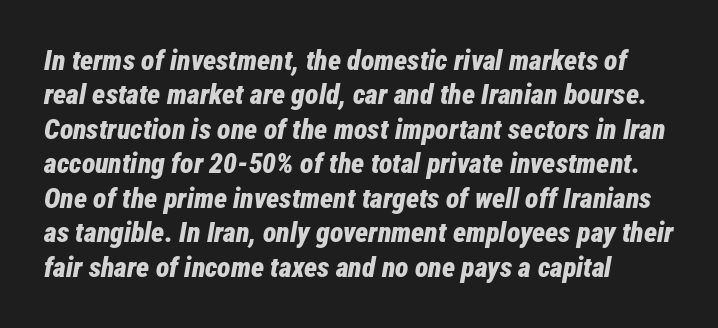
Q: Is the text bold? A: Yes.
Q: Is the text italic (slanted)? A: Yes, it leans right by about 12 degrees.
Q: Is the text underlined? A: No.
Q: Is the spacing between letters normal or unusually wide? A: Normal.
Q: Width (condensed, normal, or wide)? A: Condensed.
Q: Stroke contrast? A: Low.
Q: x-height? A: Medium.
Q: Monospaced? A: No.
